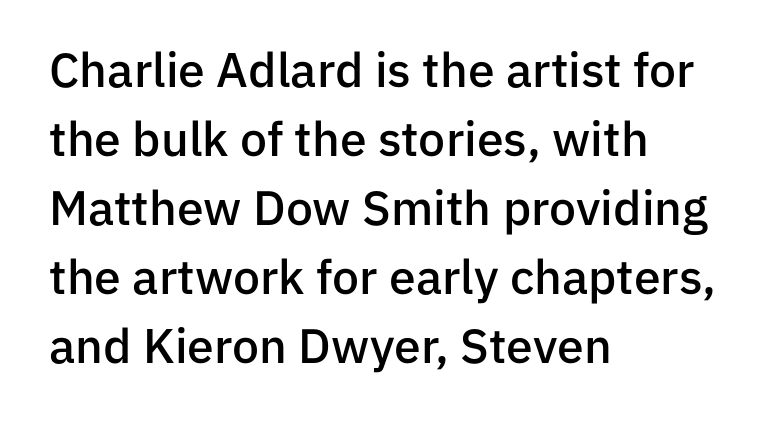
{"serif": "no", "italic": "no", "bold": "semi", "weight": "semibold", "width": "normal", "stroke_contrast": "low", "x_height": "medium", "monospaced": "no", "underline": "no", "align": "left", "line_spacing": "normal", "line_spacing_ratio": 1.44, "letter_spacing": "normal", "letter_spacing_em": 0.0, "glyph_px": 48}
